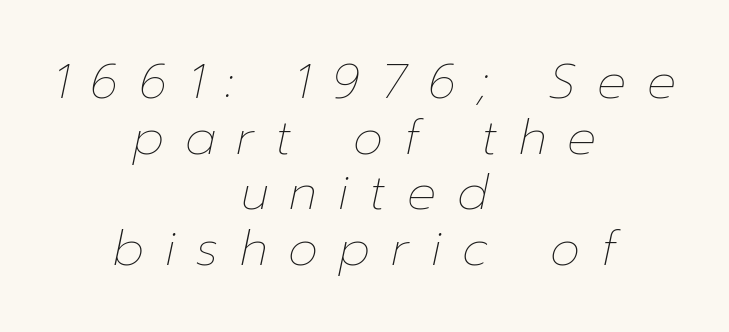
{"italic": "yes", "lean": "right", "slant_degrees": 12, "bold": "no", "weight": "thin", "width": "normal", "stroke_contrast": "low", "x_height": "medium", "monospaced": "no", "underline": "no", "align": "center", "line_spacing_ratio": 1.16, "letter_spacing": "wide", "letter_spacing_em": 0.44, "glyph_px": 48}
